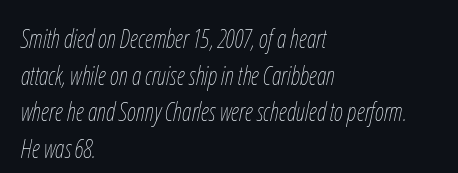
The image shows 25 px text type, italic (leaning right); set left-aligned, normal line spacing (1.47x), normal letter spacing, not underlined.
